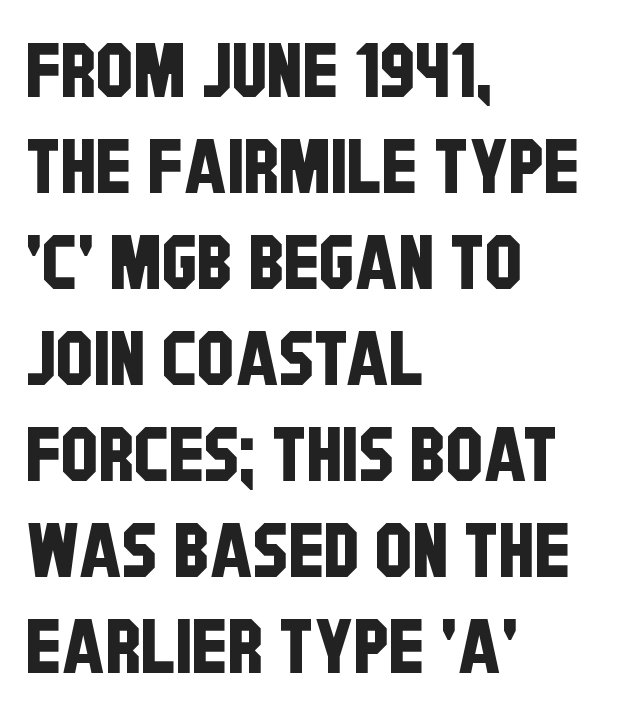
Rows of type keep a routine distance in the vertical direction. The characters display no serif detailing; their extremities are plain. The foot of each line stays bare and open. Looks like regular typesetting: each glyph gets only the width it needs. These lines keep a tight, regular rhythm from letter to letter.
